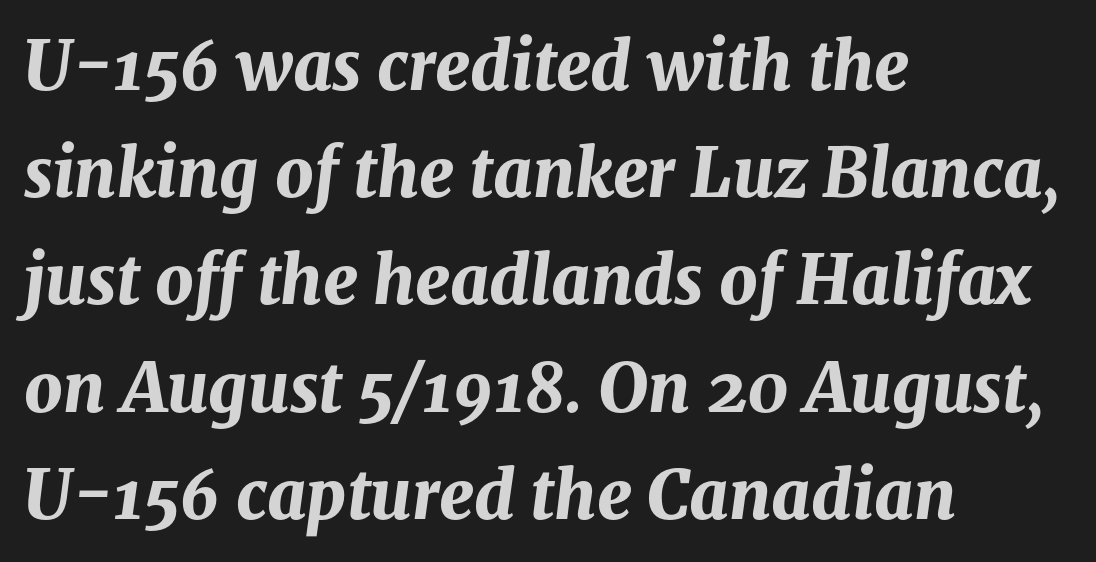
The tracking reads as untouched default to a designer's eye. The passage shown is not underscored anywhere. Each line starts at the same left margin while the right side varies. Leading matches the norm, producing a regular column. Is this a fixed-width face? No — the glyphs have proportional, varying widths.
